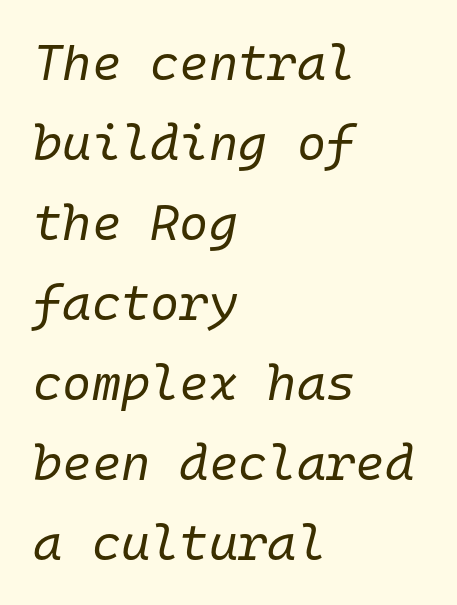
When letters slant like this, we call the style italic. Note the uniform advance width — an 'i' takes as much space as an 'm'. Decoration check: the copy has no underline. Every row of glyphs begins at an identical x-position on the left. One glance says typical: line gaps are just what's usual. The strokes are not fattened; the text isn't bold.
